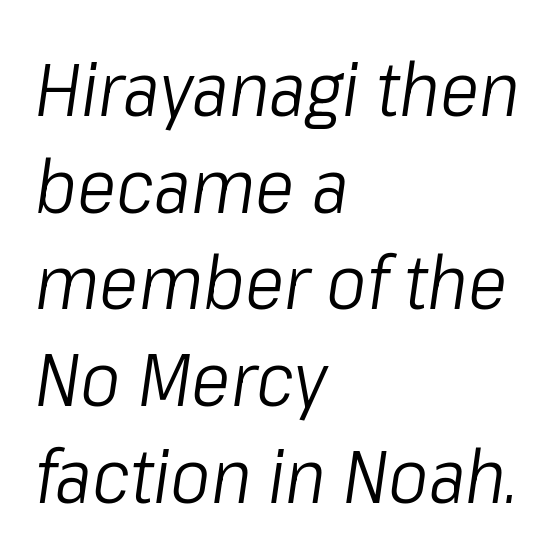
{"italic": "yes", "lean": "right", "slant_degrees": 8, "bold": "no", "weight": "light", "width": "condensed", "stroke_contrast": "low", "x_height": "medium", "monospaced": "no", "underline": "no", "align": "left", "line_spacing": "normal", "line_spacing_ratio": 1.29, "letter_spacing": "normal", "letter_spacing_em": 0.0, "glyph_px": 75}
